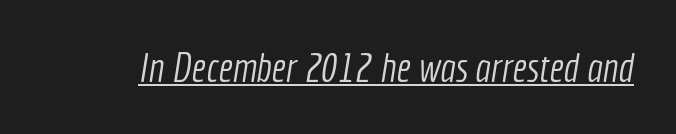
Q: Is the text bold? A: No.
Q: Is the typeface a serif or a sans-serif typeface? A: Sans-serif.
Q: Is the text underlined? A: Yes.
Q: Is the spacing between letters normal or unusually wide? A: Normal.
Q: Width (condensed, normal, or wide)? A: Condensed.
Q: x-height? A: Medium.
Q: Monospaced? A: No.
